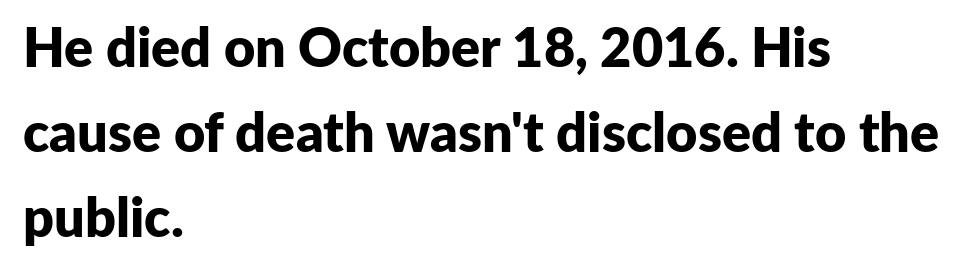
Q: Is the text bold? A: Yes.
Q: Is the text italic (slanted)? A: No, it is upright.
Q: Is the typeface a serif or a sans-serif typeface? A: Sans-serif.
Q: Is the text underlined? A: No.
Q: How is the paragraph aligned? A: Left-aligned.
Q: Is the spacing between letters normal or unusually wide? A: Normal.
Q: Is the spacing between lines tight, normal or loose? A: Normal.
Q: Width (condensed, normal, or wide)? A: Normal.
Q: Stroke contrast? A: Low.
Q: x-height? A: Medium.
Q: Monospaced? A: No.
